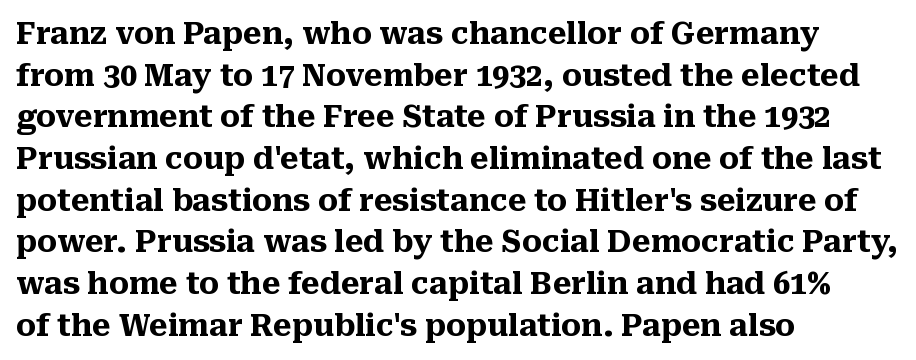
Q: Is the text bold? A: Yes.
Q: Is the text italic (slanted)? A: No, it is upright.
Q: Is the typeface a serif or a sans-serif typeface? A: Serif.
Q: Is the text underlined? A: No.
Q: How is the paragraph aligned? A: Left-aligned.
Q: Is the spacing between letters normal or unusually wide? A: Normal.
Q: Is the spacing between lines tight, normal or loose? A: Normal.
Q: Width (condensed, normal, or wide)? A: Normal.
Q: Stroke contrast? A: Medium.
Q: x-height? A: Medium.
Q: Monospaced? A: No.
